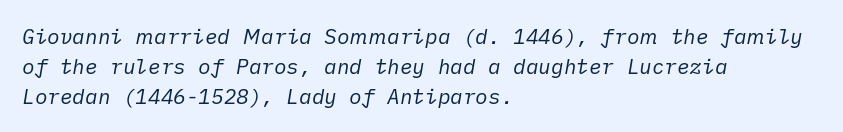
Weight: regular or lighter. The vertical gap from one line to the next is medium. The paragraph has a hard left edge and a soft right edge. Every character sits at an angle, as italics do.
